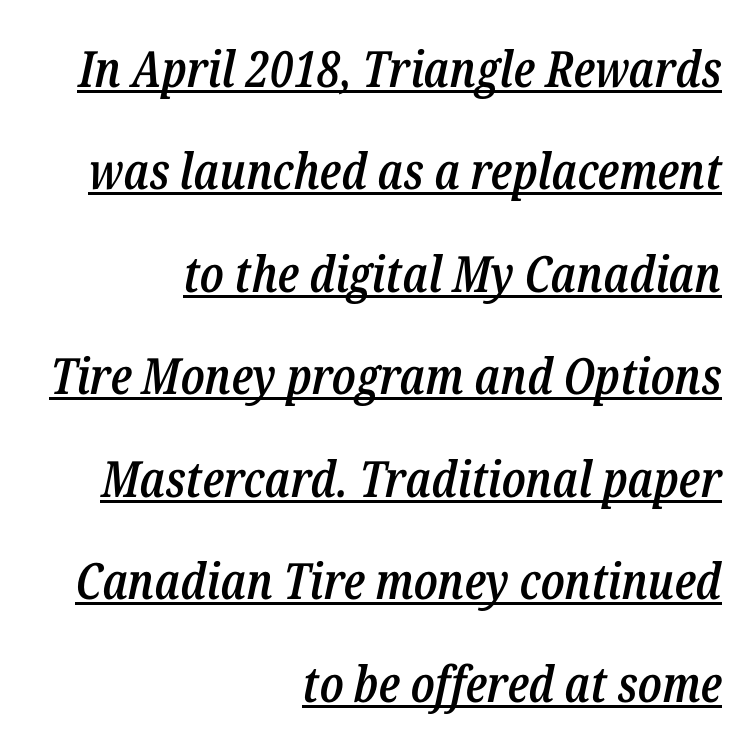
The image shows 50 px semibold, condensed type, italic (leaning right); set right-aligned, loose line spacing (2.05x), normal letter spacing, underlined; low stroke contrast and a medium x-height.
